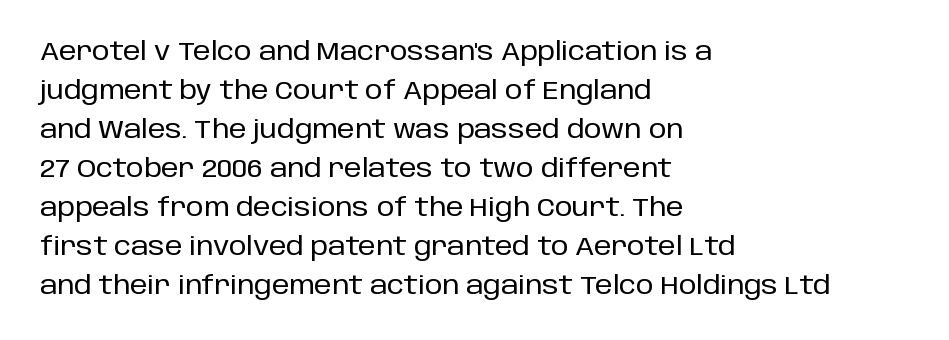
The image shows 25 px text type, upright; set left-aligned, normal line spacing (1.56x), normal letter spacing, not underlined.
